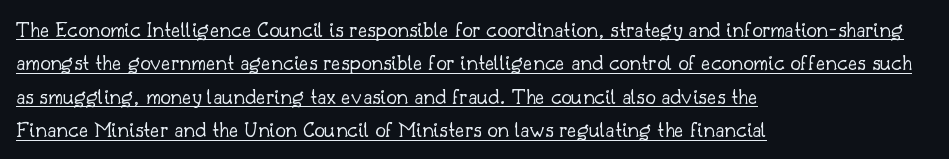
The image shows 23 px text type, upright; set left-aligned, normal line spacing (1.45x), normal letter spacing, underlined.
